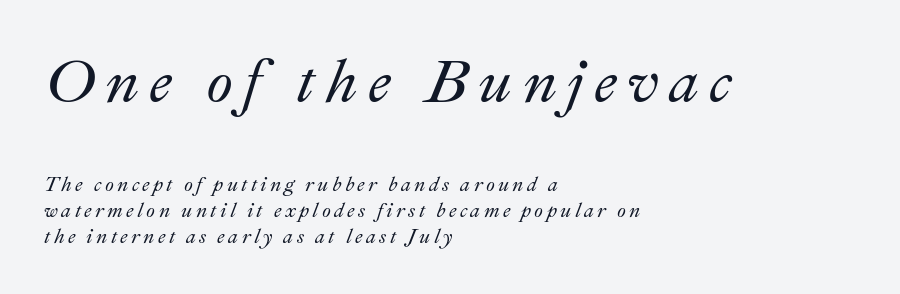
You could not count columns in this text — the font is proportionally spaced. Typesetter's note — upper block bumped up in size, lower block left smaller. Honestly, the row spacing looks completely unremarkable. Does the copy run flush right? No — it runs flush left. A typesetter would mark this as italic. The foot of each line stays bare and open.
